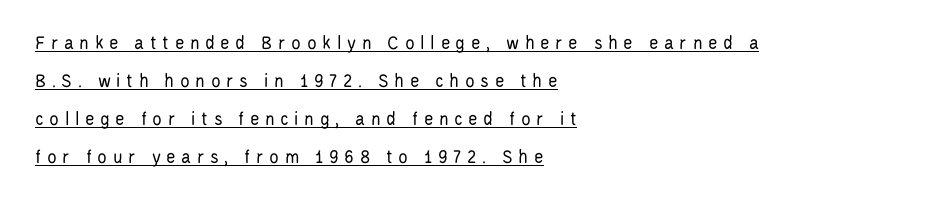
The image shows 20 px text type, upright; set left-aligned, loose line spacing (1.9x), unusually wide letter spacing (+0.28 em), underlined.
